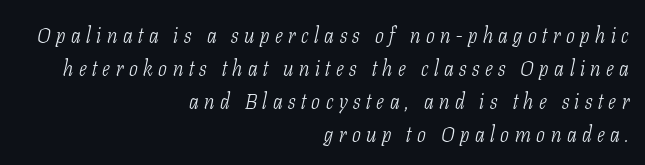
Italic: yes, the glyphs are oblique. If you drew a ruler down the right edge, every line would touch it. One glance says typical: line gaps are just what's usual. The space beneath each line is pristine and unruled. Is this a heavy cut? Hardly; it is regular or lighter.
